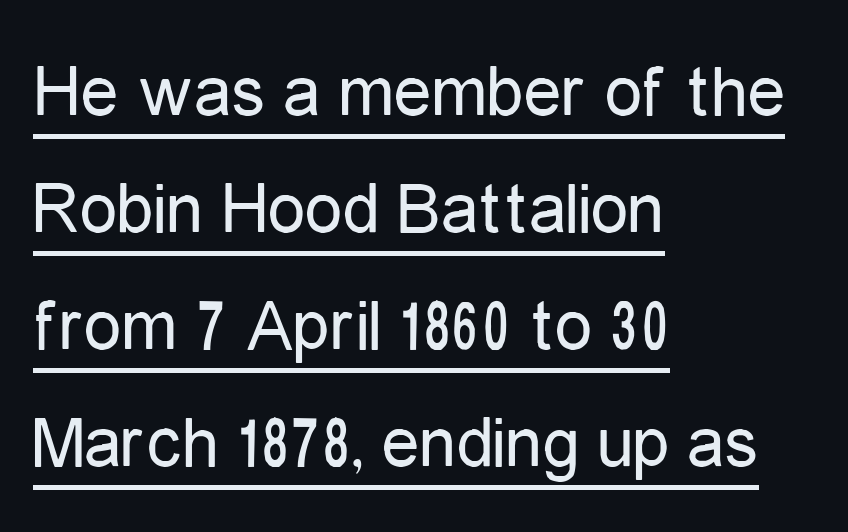
The image shows 75 px regular-weight, condensed sans-serif type, upright; set left-aligned, normal line spacing (1.56x), normal letter spacing, underlined; low stroke contrast and a medium x-height.
